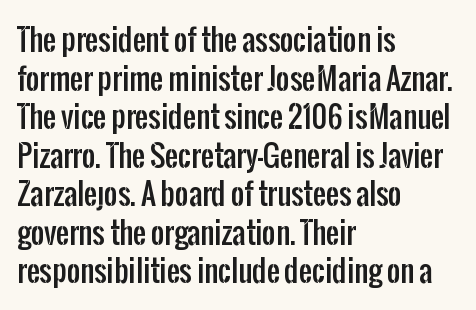
The image shows 29 px condensed sans-serif type, upright; set left-aligned, normal line spacing (1.33x), normal letter spacing, not underlined; low stroke contrast and a medium x-height.
